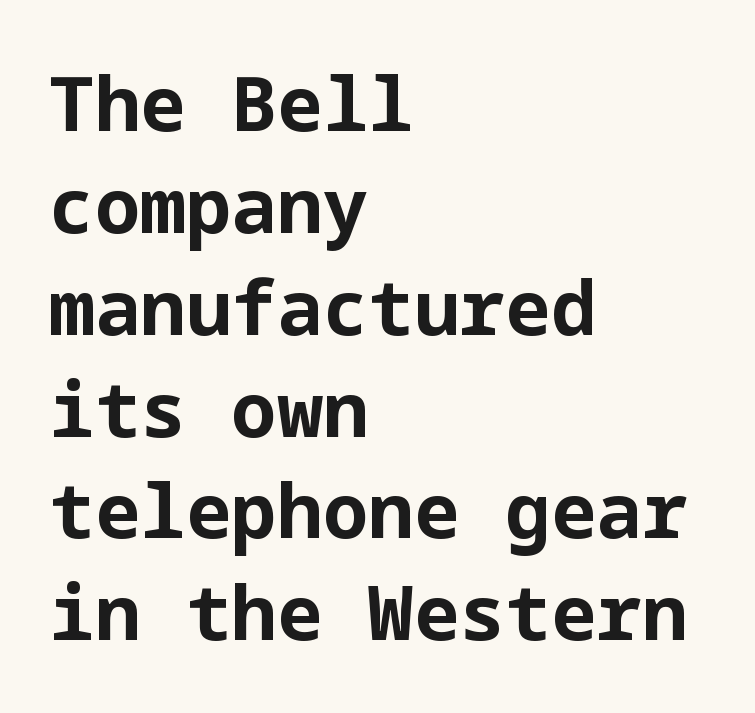
The image shows 76 px bold sans-serif type, upright; set left-aligned, normal line spacing (1.34x), normal letter spacing, not underlined; low stroke contrast and a medium x-height.
